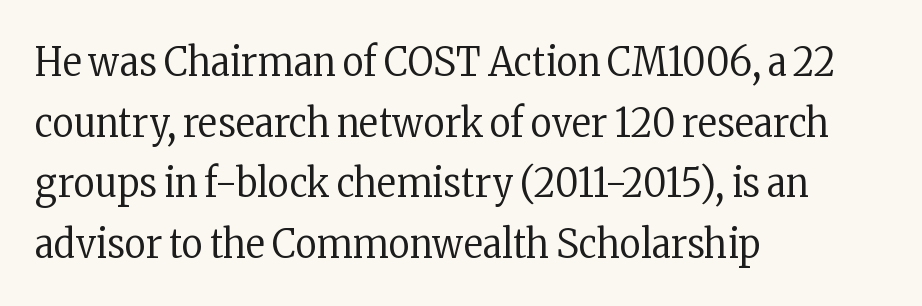
Vertical stems look standard width or narrower in stroke. Varying glyph widths throughout — classic text-font behaviour. Does the lettering tilt? It doesn't — this is upright. Does the leading feel generous? No, just average.
